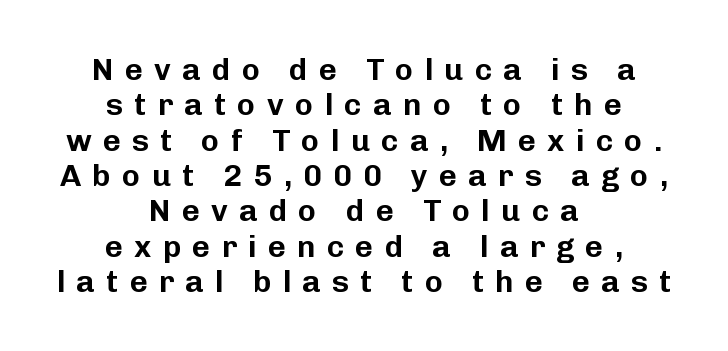
Q: Is the text italic (slanted)? A: No, it is upright.
Q: Is the typeface a serif or a sans-serif typeface? A: Sans-serif.
Q: Is the text underlined? A: No.
Q: How is the paragraph aligned? A: Centered.
Q: Is the spacing between letters normal or unusually wide? A: Unusually wide.
Q: Is the spacing between lines tight, normal or loose? A: Tight.
Q: Width (condensed, normal, or wide)? A: Normal.
Q: Stroke contrast? A: Low.
Q: x-height? A: Medium.
Q: Monospaced? A: No.
